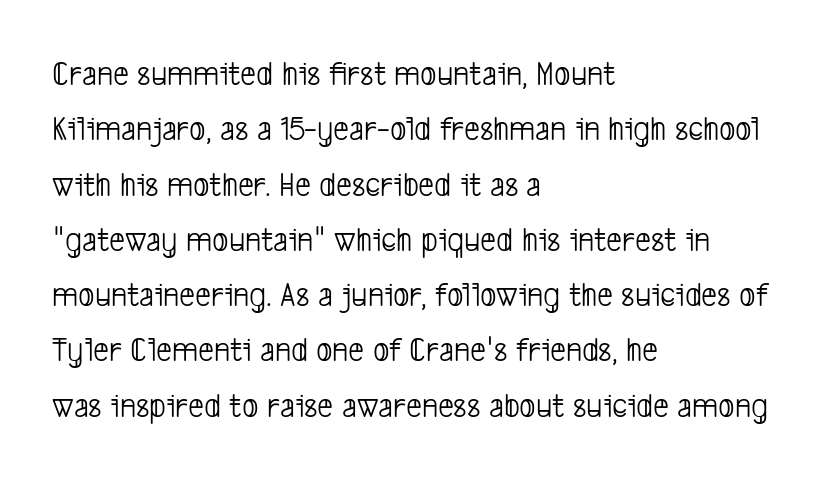
{"serif": "no", "bold": "no", "weight": "light", "width": "condensed", "stroke_contrast": "low", "x_height": "medium", "monospaced": "no", "underline": "no", "align": "left", "line_spacing": "normal", "line_spacing_ratio": 1.58, "letter_spacing": "normal", "letter_spacing_em": 0.0, "glyph_px": 35}
